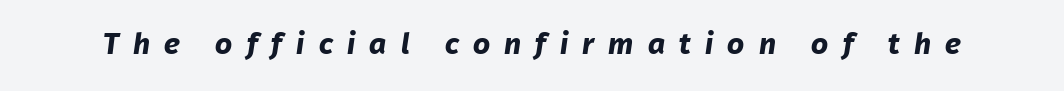
The rendering uses a bold face; every stroke is thick and dark. Is the letter spacing exaggerated? Yes — the characters are pushed far apart. A typesetter would call this proportional, since set widths differ per character. The passage shown is not underscored anywhere.
